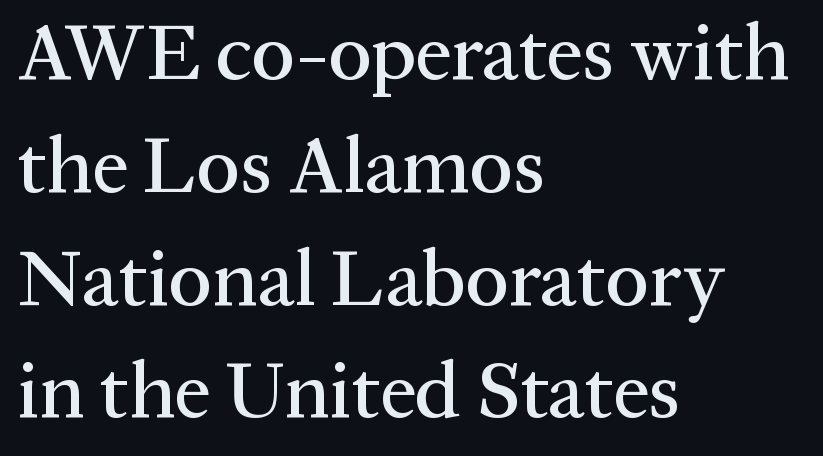
Q: Is the text italic (slanted)? A: No, it is upright.
Q: Is the typeface a serif or a sans-serif typeface? A: Serif.
Q: Is the text underlined? A: No.
Q: How is the paragraph aligned? A: Left-aligned.
Q: Is the spacing between letters normal or unusually wide? A: Normal.
Q: Is the spacing between lines tight, normal or loose? A: Normal.
Q: Width (condensed, normal, or wide)? A: Normal.
Q: Stroke contrast? A: Medium.
Q: x-height? A: Medium.
Q: Monospaced? A: No.
